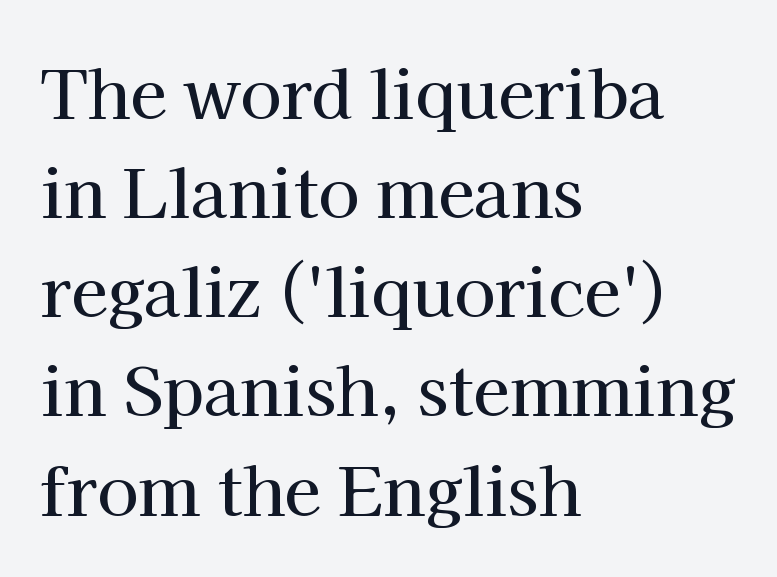
Caption: standard tracking, unaltered. These lines sit exactly where default settings would place them. Examine the stroke ends and you'll spot serifs. Descender tails drop into unmarked territory. Nope, not italic — everything's standing straight. Each letter keeps its own natural width here, so spacing adapts to shape.
